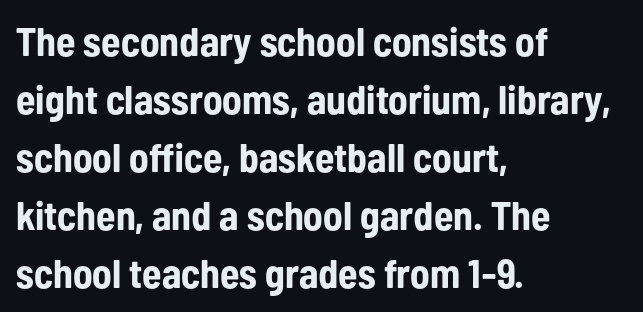
The image shows 40 px bold, condensed sans-serif type, upright; set left-aligned, normal line spacing (1.45x), normal letter spacing, not underlined; low stroke contrast and a medium x-height.
